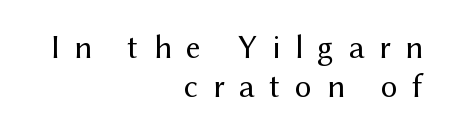
The image shows 33 px regular-weight sans-serif type, upright; set right-aligned, line spacing 1.17x, unusually wide letter spacing (+0.44 em), not underlined; medium stroke contrast and a medium x-height.
